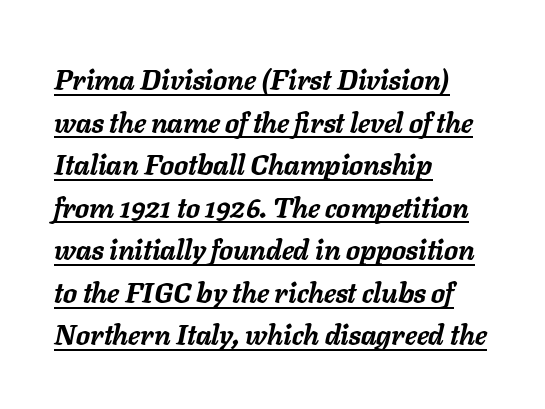
The image shows 28 px semibold type, italic (leaning right); set left-aligned, normal line spacing (1.52x), normal letter spacing, underlined; low stroke contrast and a medium x-height.
